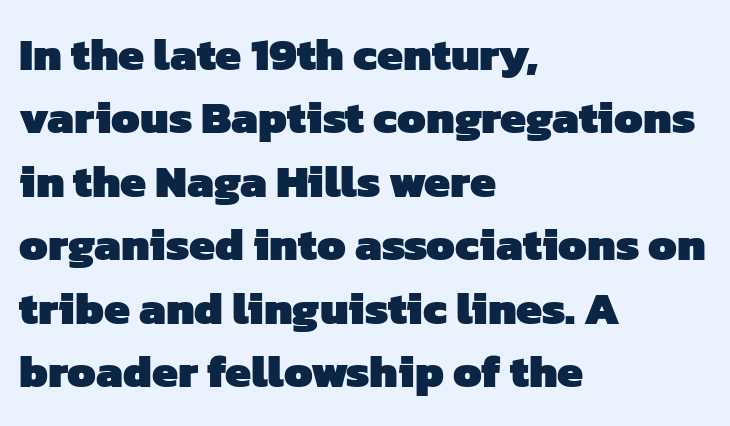
{"serif": "no", "bold": "yes", "weight": "heavy", "width": "normal", "stroke_contrast": "low", "x_height": "medium", "monospaced": "no", "underline": "no", "align": "left", "line_spacing": "normal", "line_spacing_ratio": 1.38, "letter_spacing": "normal", "letter_spacing_em": 0.0, "glyph_px": 46}
